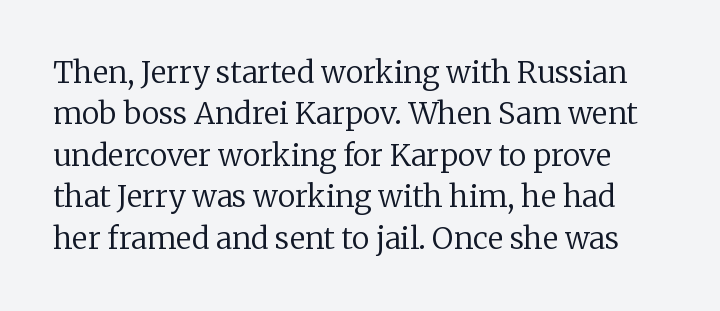
The image shows 30 px regular-weight serif type, upright; set normal line spacing (1.38x), normal letter spacing, not underlined; low stroke contrast and a medium x-height.
